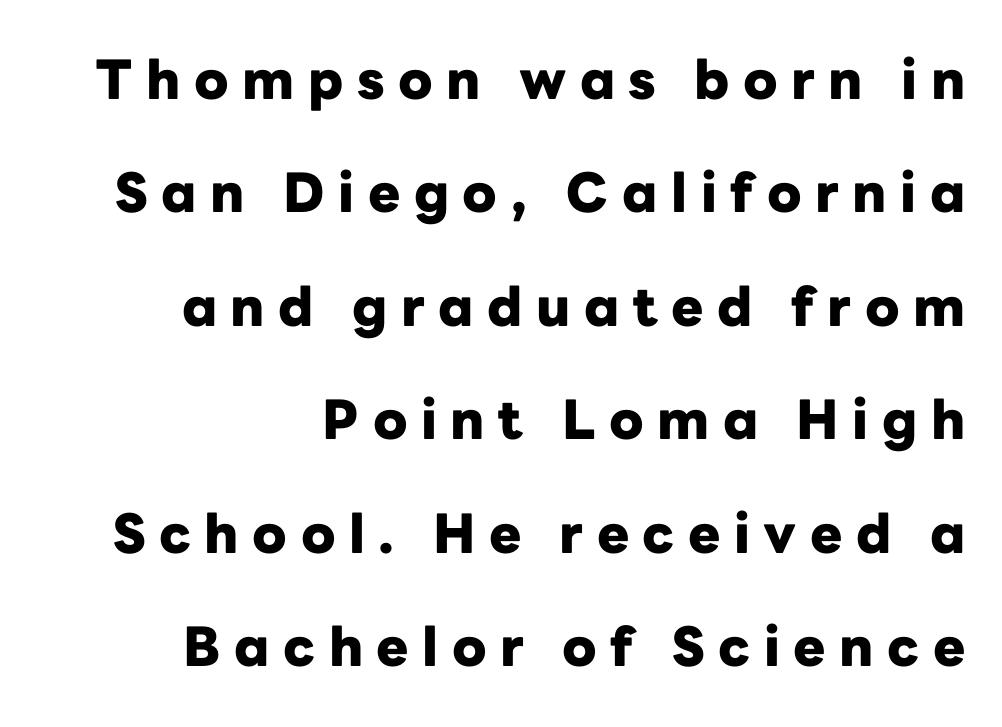
Here the designer chose a conventional face with non-uniform glyph widths. A sans-serif font was chosen for this passage. Look at the tracking — it's clearly loosened, letters drifting apart. The type sits square on the baseline with zero lean.
